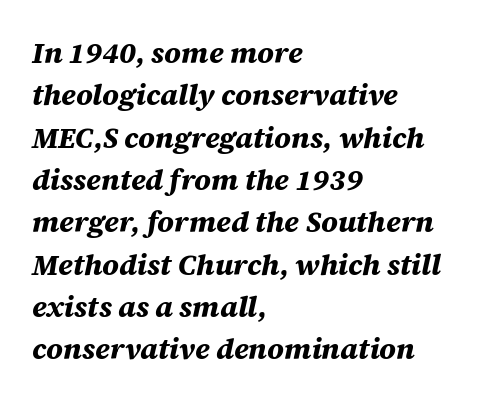
Q: Is the text bold? A: Yes.
Q: Is the text italic (slanted)? A: Yes, it leans right by about 12 degrees.
Q: Is the text underlined? A: No.
Q: How is the paragraph aligned? A: Left-aligned.
Q: Is the spacing between letters normal or unusually wide? A: Normal.
Q: Is the spacing between lines tight, normal or loose? A: Normal.
Q: Width (condensed, normal, or wide)? A: Normal.
Q: Stroke contrast? A: Medium.
Q: x-height? A: Large.
Q: Monospaced? A: No.
